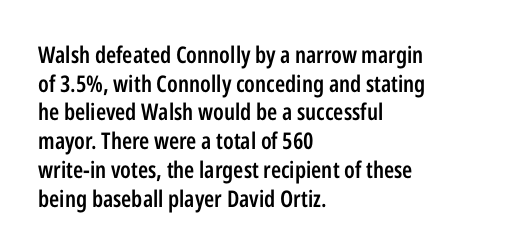
Q: Is the text bold? A: Semi-bold.
Q: Is the text italic (slanted)? A: No, it is upright.
Q: Is the text underlined? A: No.
Q: How is the paragraph aligned? A: Left-aligned.
Q: Is the spacing between letters normal or unusually wide? A: Normal.
Q: Is the spacing between lines tight, normal or loose? A: Normal.
